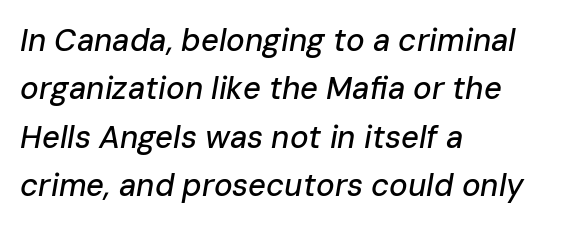
{"italic": "yes", "lean": "right", "slant_degrees": 10, "width": "normal", "stroke_contrast": "low", "x_height": "medium", "monospaced": "no", "underline": "no", "align": "left", "line_spacing": "normal", "line_spacing_ratio": 1.56, "letter_spacing": "normal", "letter_spacing_em": 0.0, "glyph_px": 31}
